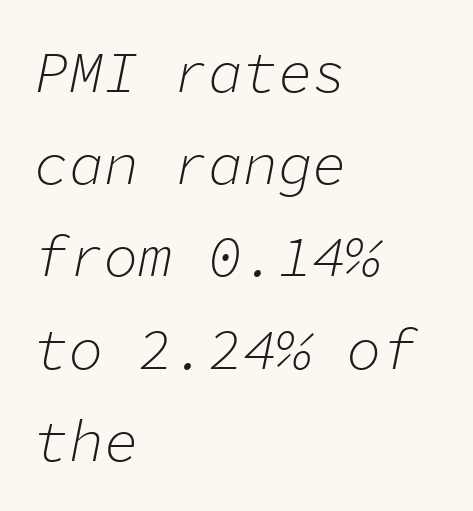
Caption: multi-line text, flush left, ragged right. Would a proofreader flag this as italicized? Yes. This reads as an unemphasized weight, regular at the heaviest. The rendering uses typewriter-style spacing with identical character cells. Rows of type keep a routine distance in the vertical direction.
